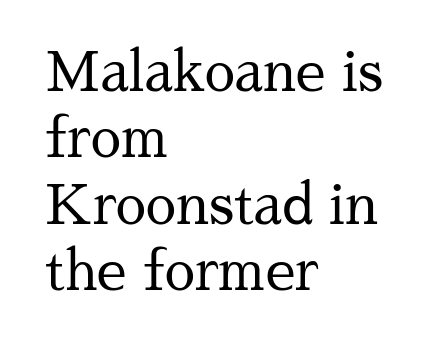
These glyphs show unthickened strokes, regular width or finer. This rendering uses left alignment, leaving the right contour irregular. This rendering leaves character spacing at its baseline value. Each letter keeps its own natural width here, so spacing adapts to shape. Typographically, this falls in the serif category.
